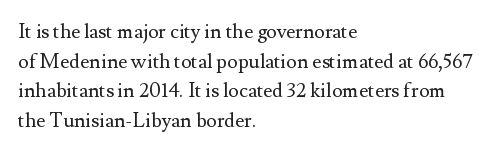
{"italic": "no", "bold": "no", "underline": "no", "align": "left", "line_spacing": "normal", "line_spacing_ratio": 1.48, "letter_spacing": "normal", "letter_spacing_em": 0.0, "glyph_px": 20}
